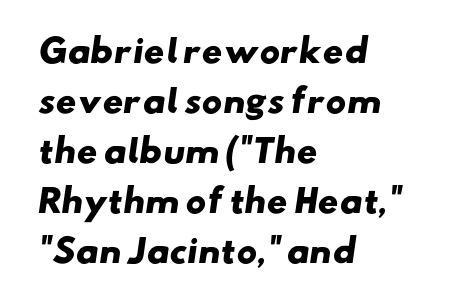
Descenders are the only things crossing below the line. The letterforms sit shoulder to shoulder at normal distance. Varying glyph widths throughout — classic text-font behaviour. You can tell from the bare stems that sans-serif type was used. Rows of type keep a routine distance in the vertical direction.
